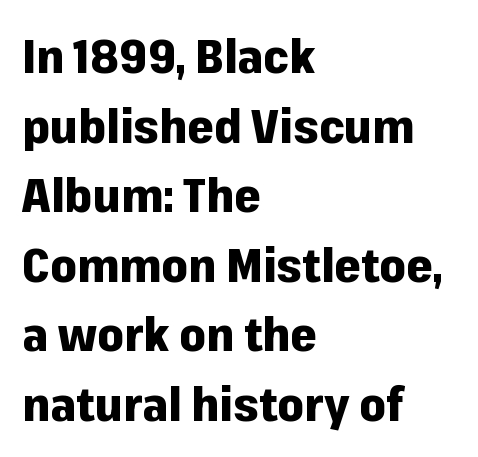
Inter-character spacing is left at the font's built-in metrics. The strip under each line holds only bare page. Set as a true bold cut, around the 700 mark. A typesetter would label this face a sans.
